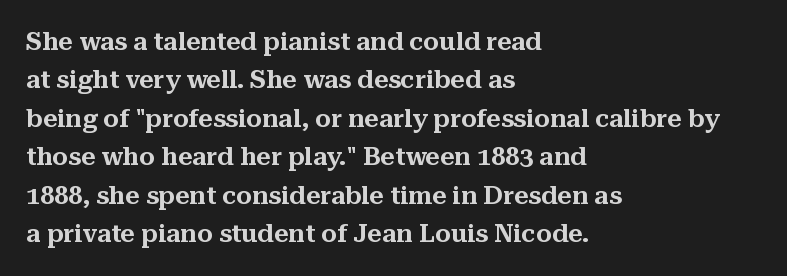
The image shows 25 px text type, upright; set left-aligned, normal line spacing (1.54x), normal letter spacing, not underlined.
